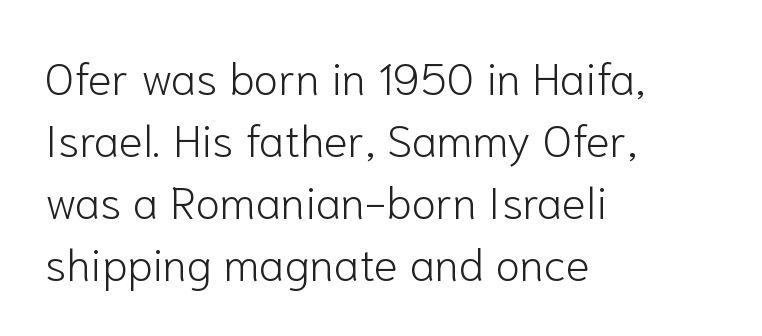
{"serif": "no", "italic": "no", "bold": "no", "weight": "light", "width": "normal", "stroke_contrast": "low", "x_height": "medium", "monospaced": "no", "underline": "no", "align": "left", "line_spacing": "normal", "line_spacing_ratio": 1.38, "letter_spacing": "normal", "letter_spacing_em": 0.0, "glyph_px": 45}
